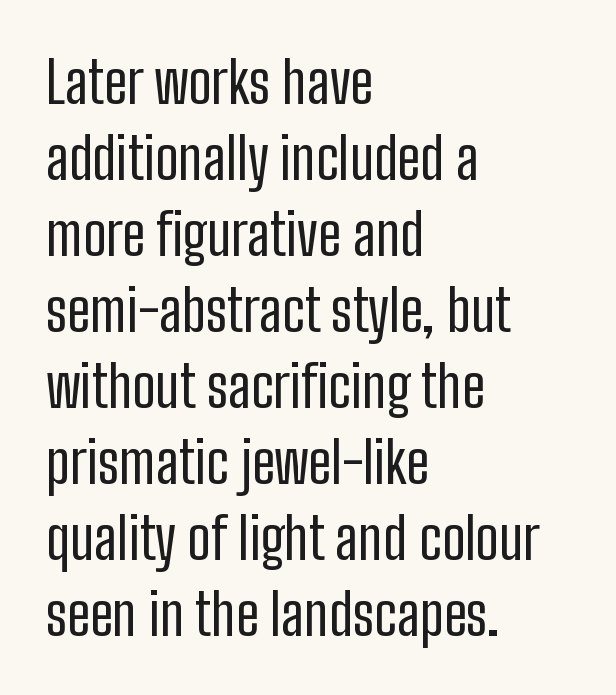
{"serif": "no", "italic": "no", "bold": "no", "weight": "regular", "width": "condensed", "stroke_contrast": "low", "x_height": "medium", "monospaced": "no", "underline": "no", "align": "left", "line_spacing": "normal", "line_spacing_ratio": 1.31, "letter_spacing": "normal", "letter_spacing_em": 0.0, "glyph_px": 58}
